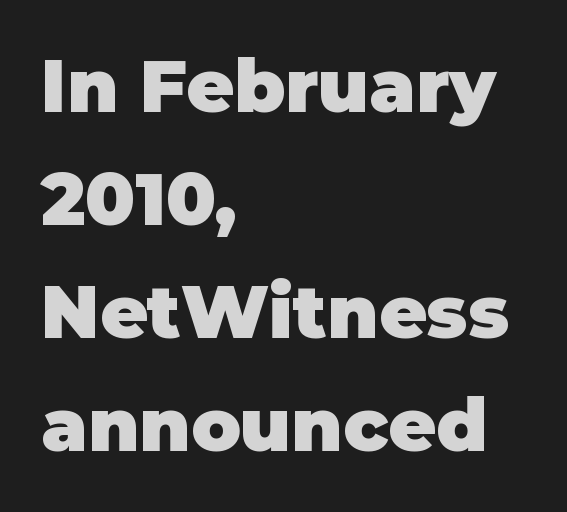
{"serif": "no", "italic": "no", "bold": "yes", "weight": "heavy", "width": "normal", "stroke_contrast": "low", "x_height": "large", "monospaced": "no", "underline": "no", "align": "left", "line_spacing": "normal", "line_spacing_ratio": 1.55, "letter_spacing": "normal", "letter_spacing_em": 0.0, "glyph_px": 73}
